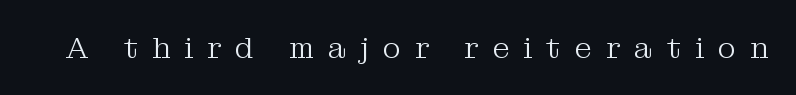
The image shows 30 px light serif type, upright; set unusually wide letter spacing (+0.48 em), not underlined; medium stroke contrast and a medium x-height.
